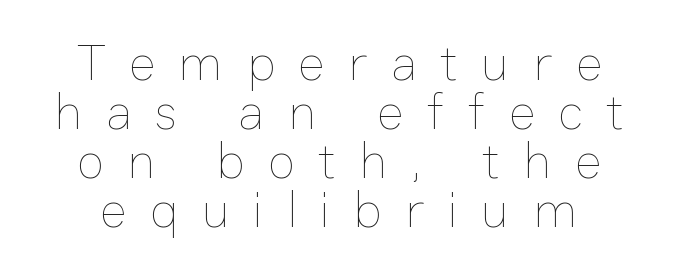
You could not count columns in this text — the font is proportionally spaced. The space beneath each line is pristine and unruled. This block would grow much taller if given ordinary leading; it's compressed now. Stem width sits at or under what a default text font uses. Does the lettering tilt? It doesn't — this is upright.
